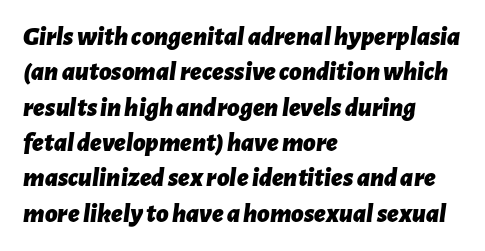
{"italic": "yes", "lean": "right", "slant_degrees": 7, "bold": "yes", "underline": "no", "align": "left", "line_spacing": "normal", "line_spacing_ratio": 1.31, "letter_spacing": "normal", "letter_spacing_em": 0.0, "glyph_px": 27}
